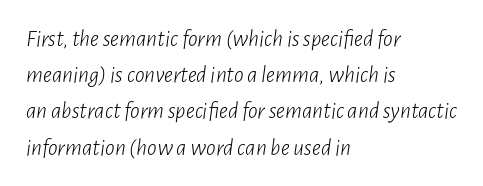
Q: Is the text bold? A: No.
Q: Is the text italic (slanted)? A: Yes, it leans right by about 7 degrees.
Q: Is the text underlined? A: No.
Q: How is the paragraph aligned? A: Left-aligned.
Q: Is the spacing between letters normal or unusually wide? A: Normal.
Q: Is the spacing between lines tight, normal or loose? A: Normal.
